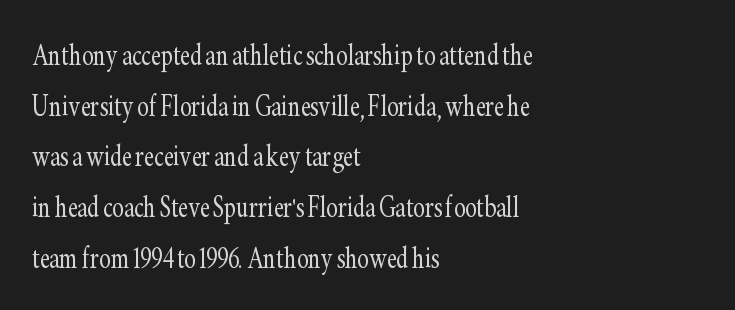
The image shows 35 px light, condensed serif type, upright; set left-aligned, normal line spacing (1.45x), normal letter spacing, not underlined; low stroke contrast and a small x-height.
